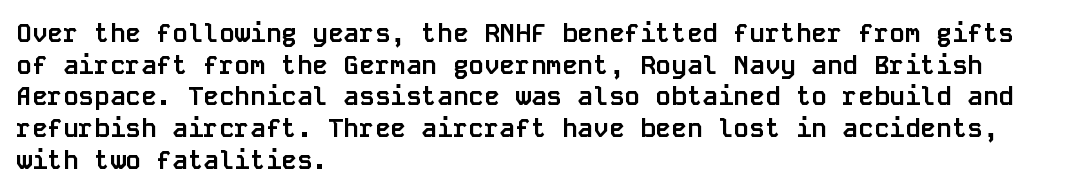
I'd describe the lettering as bold — thick and assertive. Words appear dense and cohesive because spacing is normal. Reading down the block, your eye returns to a fixed left position each line. The lettering holds an erect, upright posture throughout. Descender tails drop into unmarked territory.
